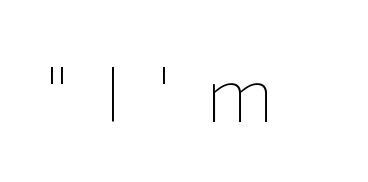
The image shows 78 px thin type, upright; set unusually wide letter spacing (+0.44 em), not underlined; low stroke contrast and a medium x-height.
